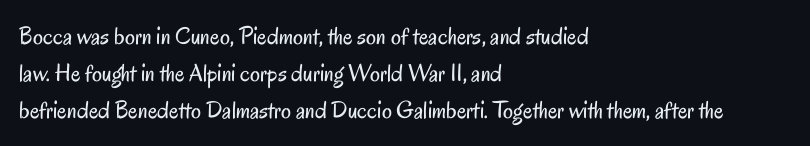
The image shows 25 px text type, upright; set left-aligned, normal line spacing (1.48x), normal letter spacing, not underlined.
